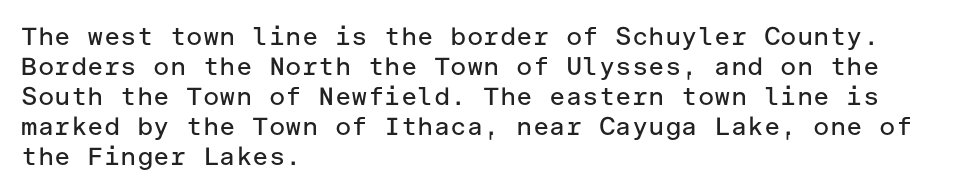
Stem width sits at or under what a default text font uses. Rendered with straight, roman letterforms. In CSS terms this would be text-align: left. Is the letter spacing exaggerated? No — it looks like the ordinary default.
